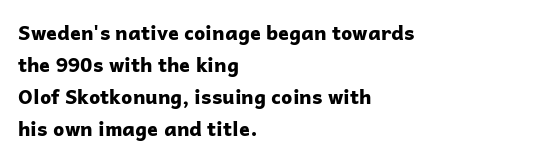
Q: Is the text bold? A: Yes.
Q: Is the text italic (slanted)? A: No, it is upright.
Q: Is the text underlined? A: No.
Q: How is the paragraph aligned? A: Left-aligned.
Q: Is the spacing between letters normal or unusually wide? A: Normal.
Q: Is the spacing between lines tight, normal or loose? A: Normal.
